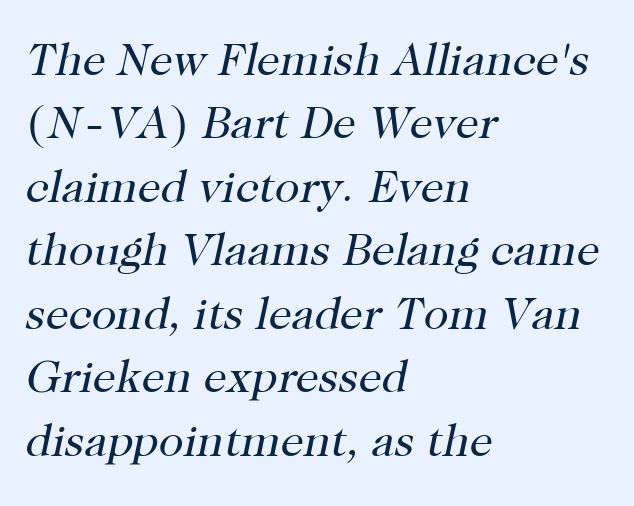
The image shows 46 px regular-weight serif type, italic (leaning right); set left-aligned, normal line spacing (1.38x), normal letter spacing, not underlined; high stroke contrast and a medium x-height.
